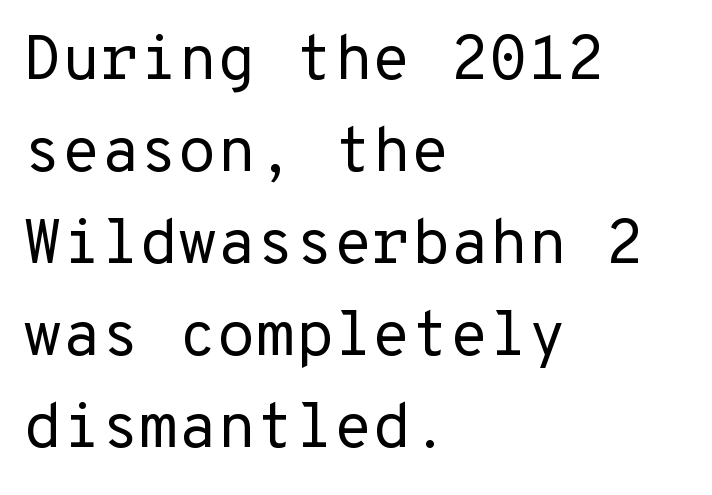
Students, note that the glyphs here touch the page at normal intervals. You could count columns in this text — the font is strictly monospaced. Font category for this specimen: sans-serif. Italic? Not at all — the glyphs are vertical. The space beneath each line is pristine and unruled.
